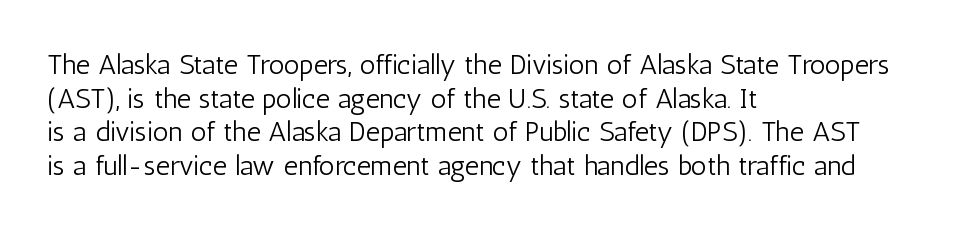
Horizontally, the lines are justified to the leading edge only. Stroke thickness stays within the range of a standard reading face or lighter. Varying glyph widths throughout — classic text-font behaviour. Stroke terminals: plain, sans-serif.
